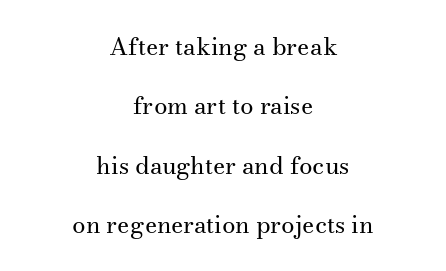
The whitespace from short lines is split evenly between both sides. Caption: standard tracking, unaltered. Words float on clear page, feet unadorned. Reading down the column, the eye jumps a long way to each next line. Compared with a typical body face, this is equally light or lighter still. The lettering holds an erect, upright posture throughout.
